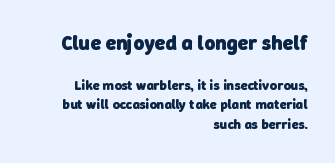
Q: Is the text bold? A: Yes.
Q: Is the text underlined? A: No.
Q: How is the paragraph aligned? A: Right-aligned.
Q: Is the spacing between letters normal or unusually wide? A: Normal.
Q: Is the spacing between lines tight, normal or loose? A: Normal.
Q: Which block of text is set in a larger size, the first (top) or the second (bottom)? A: The first (top) one.
